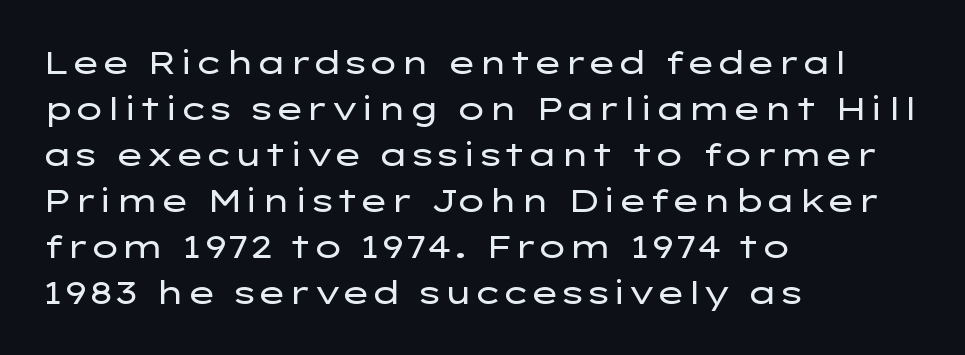
{"serif": "no", "italic": "no", "bold": "no", "weight": "regular", "width": "wide", "stroke_contrast": "low", "x_height": "medium", "monospaced": "no", "underline": "no", "align": "left", "line_spacing": "normal", "line_spacing_ratio": 1.44, "letter_spacing": "normal", "letter_spacing_em": 0.0, "glyph_px": 32}
